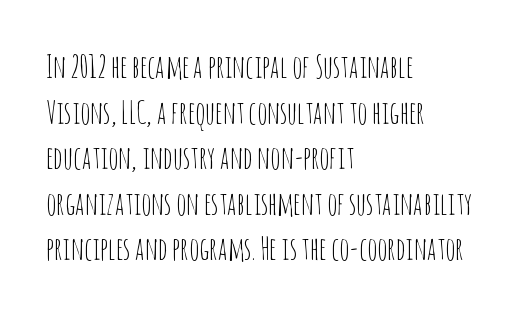
Q: Is the text bold? A: No.
Q: Is the text italic (slanted)? A: No, it is upright.
Q: Is the typeface a serif or a sans-serif typeface? A: Sans-serif.
Q: Is the text underlined? A: No.
Q: How is the paragraph aligned? A: Left-aligned.
Q: Is the spacing between letters normal or unusually wide? A: Normal.
Q: Is the spacing between lines tight, normal or loose? A: Normal.
Q: Width (condensed, normal, or wide)? A: Condensed.
Q: Stroke contrast? A: Low.
Q: x-height? A: Large.
Q: Monospaced? A: No.
